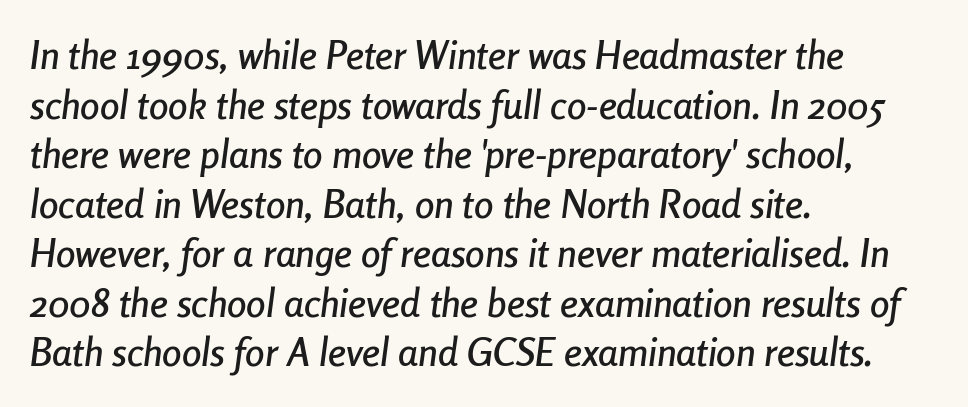
The image shows 39 px condensed type, italic (leaning right); set left-aligned, normal line spacing (1.27x), normal letter spacing, not underlined; low stroke contrast and a medium x-height.
